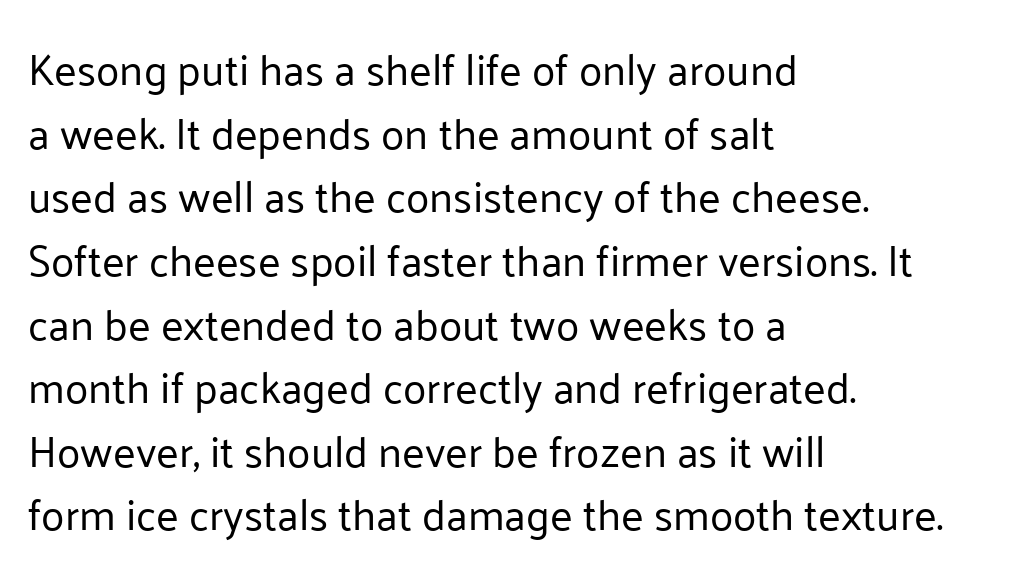
Typographically, this falls in the sans-serif category. This block has exactly the height ordinary leading produces. Posture: straight, roman, zero tilt. Visually the block forms a straight wall on the left and a jagged coastline on the right. Counters stay open thanks to moderate or lighter strokes.
